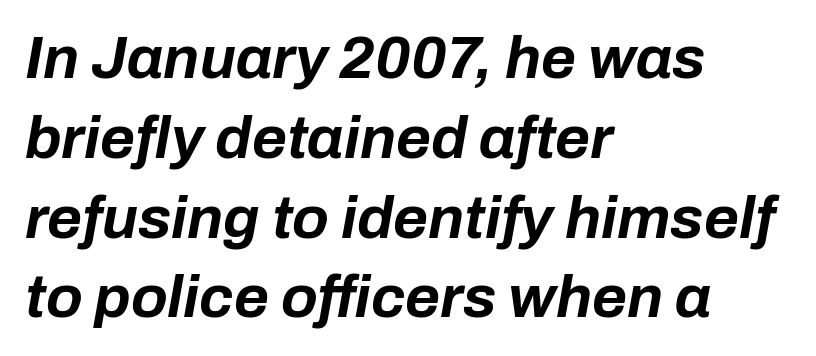
Q: Is the text bold? A: Yes.
Q: Is the text italic (slanted)? A: Yes, it leans right by about 10 degrees.
Q: Is the text underlined? A: No.
Q: How is the paragraph aligned? A: Left-aligned.
Q: Is the spacing between letters normal or unusually wide? A: Normal.
Q: Is the spacing between lines tight, normal or loose? A: Normal.
Q: Width (condensed, normal, or wide)? A: Normal.
Q: Stroke contrast? A: Low.
Q: x-height? A: Medium.
Q: Monospaced? A: No.
